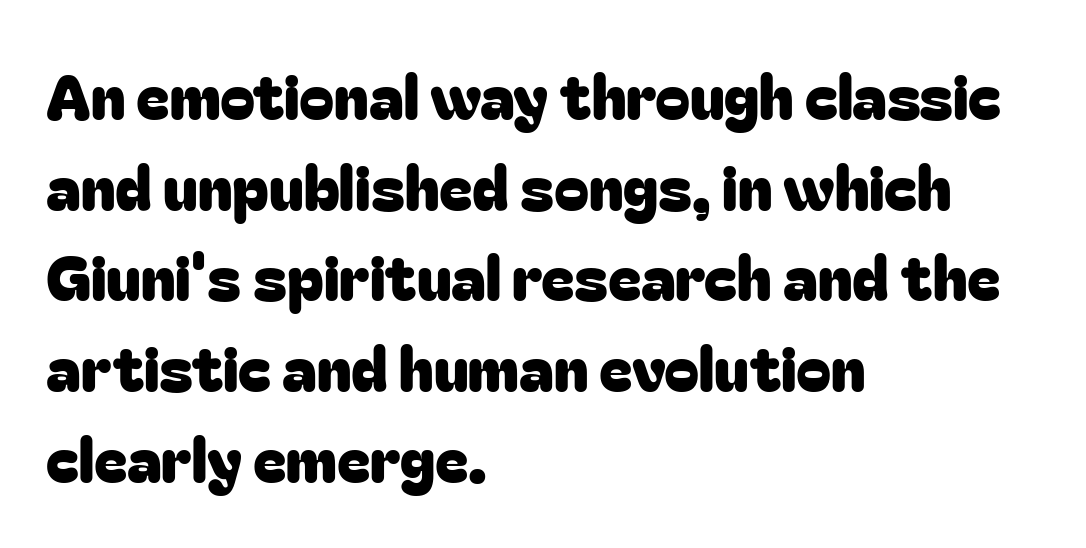
The image shows 63 px sans-serif type, upright; set left-aligned, normal line spacing (1.44x), normal letter spacing, not underlined; low stroke contrast and a medium x-height.
